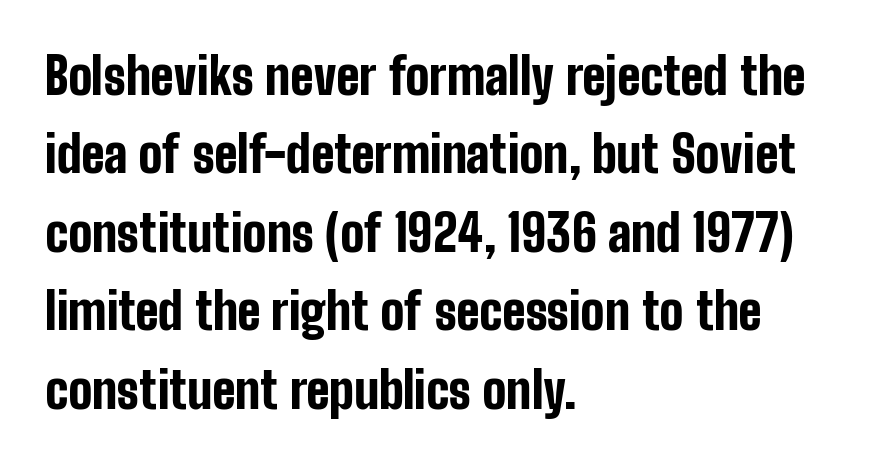
Q: Is the text bold? A: Yes.
Q: Is the text italic (slanted)? A: No, it is upright.
Q: Is the typeface a serif or a sans-serif typeface? A: Sans-serif.
Q: Is the text underlined? A: No.
Q: How is the paragraph aligned? A: Left-aligned.
Q: Is the spacing between letters normal or unusually wide? A: Normal.
Q: Is the spacing between lines tight, normal or loose? A: Normal.
Q: Width (condensed, normal, or wide)? A: Condensed.
Q: Stroke contrast? A: Low.
Q: x-height? A: Medium.
Q: Monospaced? A: No.
